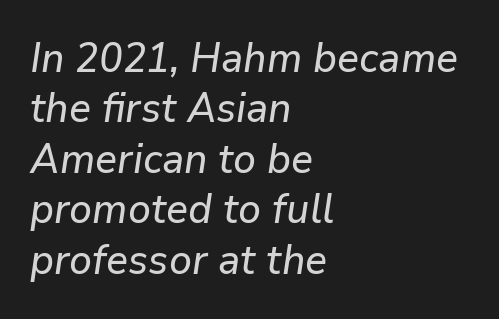
These lines are set flush left with a ragged right edge. Is the type slanted? Yes — the strokes lean at a clear angle. The glyphs are unaccompanied by any horizontal stroke below them. The face used here is proportionally spaced, like ordinary book or web type.
